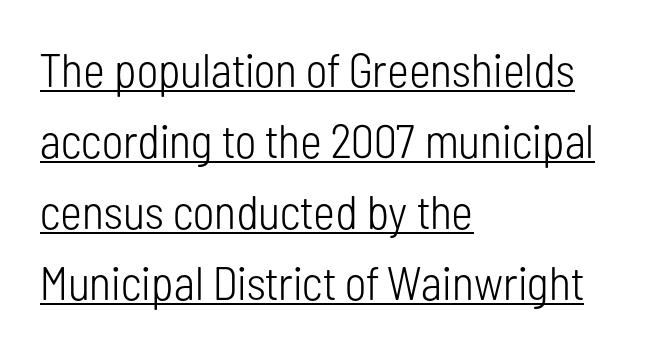
Q: Is the text bold? A: No.
Q: Is the text italic (slanted)? A: No, it is upright.
Q: Is the typeface a serif or a sans-serif typeface? A: Sans-serif.
Q: Is the text underlined? A: Yes.
Q: How is the paragraph aligned? A: Left-aligned.
Q: Is the spacing between letters normal or unusually wide? A: Normal.
Q: Is the spacing between lines tight, normal or loose? A: Normal.
Q: Width (condensed, normal, or wide)? A: Condensed.
Q: Stroke contrast? A: Low.
Q: x-height? A: Medium.
Q: Monospaced? A: No.
